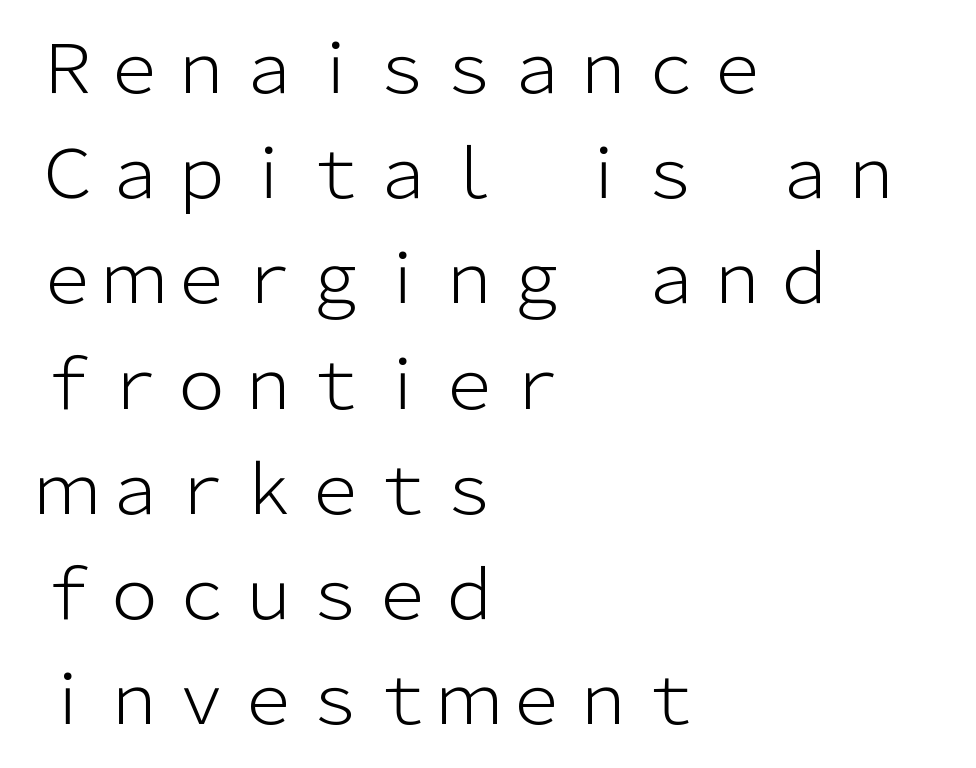
Line spacing here is normal. The passage shown is not bold in any degree. Every character sits straight up, as roman type does. The rendering anchors every line to the left-hand side.
